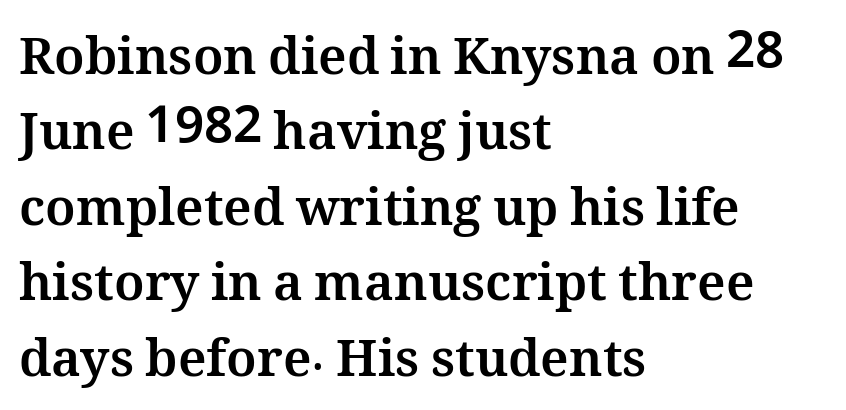
{"italic": "no", "bold": "yes", "weight": "bold", "width": "normal", "stroke_contrast": "medium", "x_height": "medium", "monospaced": "no", "underline": "no", "align": "left", "line_spacing": "normal", "line_spacing_ratio": 1.48, "letter_spacing": "normal", "letter_spacing_em": 0.0, "glyph_px": 51}
